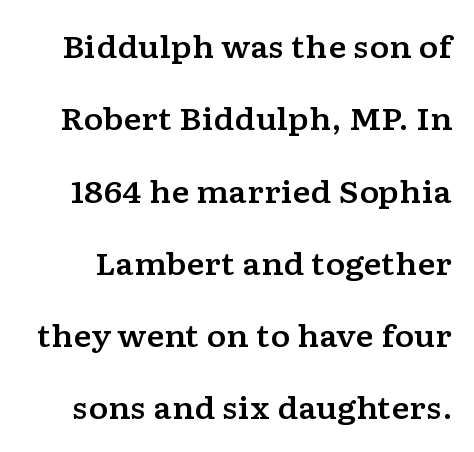
The image shows 30 px wide serif type, upright; set loose line spacing (2.41x), normal letter spacing, not underlined; low stroke contrast and a medium x-height.
